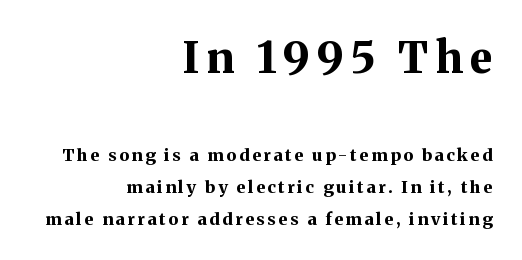
Weight: bold. The typesetter chose a ragged-left arrangement here. Serif or sans? Serif — the stroke terminals have little feet. Each row of text sits above clean, open space. Block one is the big one; block two sits smaller underneath.
